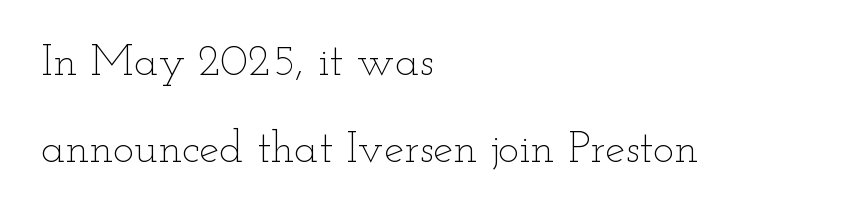
Rendered with straight, roman letterforms. No extra tracking has been applied to these lines. The leading is generous, giving the passage an open texture. Type without underlining. These lines are set flush left with a ragged right edge. Here the designer chose a conventional face with non-uniform glyph widths.
